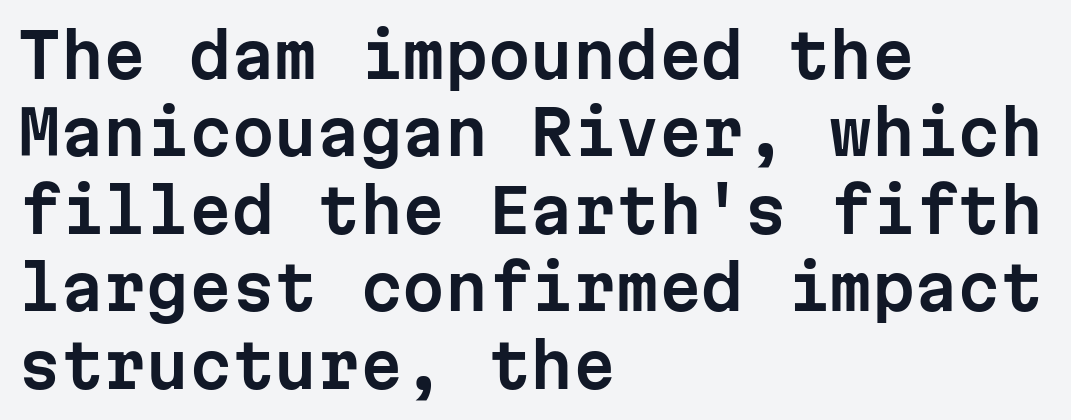
Q: Is the text italic (slanted)? A: No, it is upright.
Q: Is the typeface a serif or a sans-serif typeface? A: Sans-serif.
Q: Is the text underlined? A: No.
Q: How is the paragraph aligned? A: Left-aligned.
Q: Is the spacing between letters normal or unusually wide? A: Normal.
Q: Is the spacing between lines tight, normal or loose? A: Normal.
Q: Width (condensed, normal, or wide)? A: Normal.
Q: Stroke contrast? A: Low.
Q: x-height? A: Medium.
Q: Monospaced? A: Yes.
